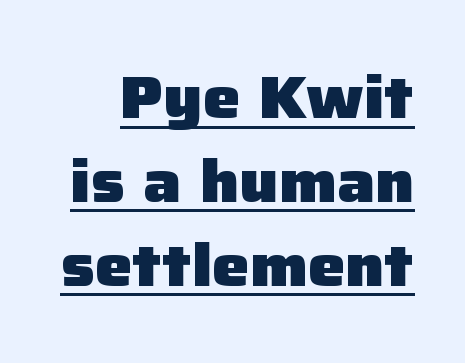
{"serif": "no", "italic": "no", "bold": "yes", "weight": "heavy", "width": "normal", "stroke_contrast": "low", "x_height": "medium", "monospaced": "no", "underline": "yes", "line_spacing": "normal", "line_spacing_ratio": 1.42, "letter_spacing": "normal", "letter_spacing_em": 0.0, "glyph_px": 59}
